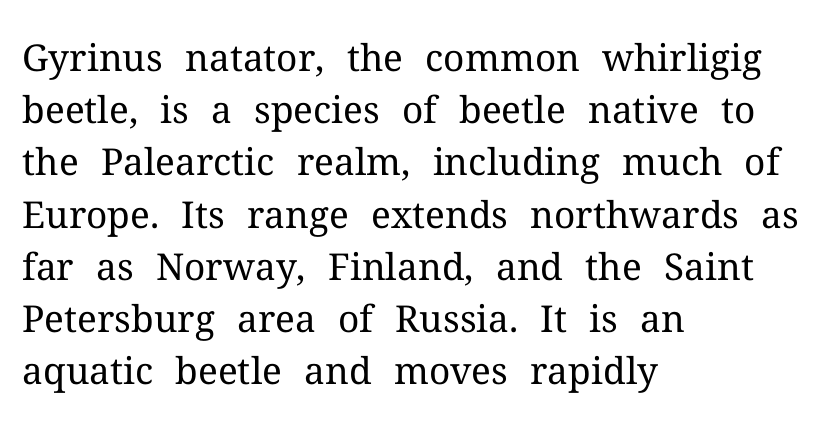
{"serif": "yes", "italic": "no", "bold": "no", "weight": "regular", "width": "normal", "stroke_contrast": "medium", "x_height": "medium", "monospaced": "no", "underline": "no", "align": "left", "line_spacing": "normal", "line_spacing_ratio": 1.41, "letter_spacing": "normal", "letter_spacing_em": 0.0, "glyph_px": 37}
